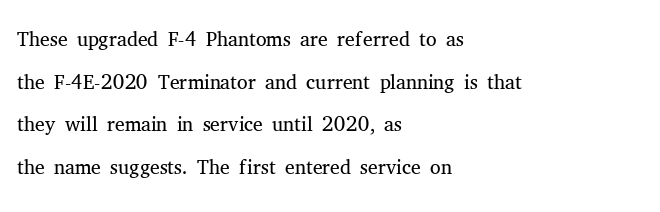
{"serif": "yes", "italic": "no", "bold": "no", "weight": "light", "width": "normal", "stroke_contrast": "medium", "x_height": "medium", "monospaced": "no", "underline": "no", "align": "left", "line_spacing": "normal", "line_spacing_ratio": 1.42, "letter_spacing": "normal", "letter_spacing_em": 0.0, "glyph_px": 30}
